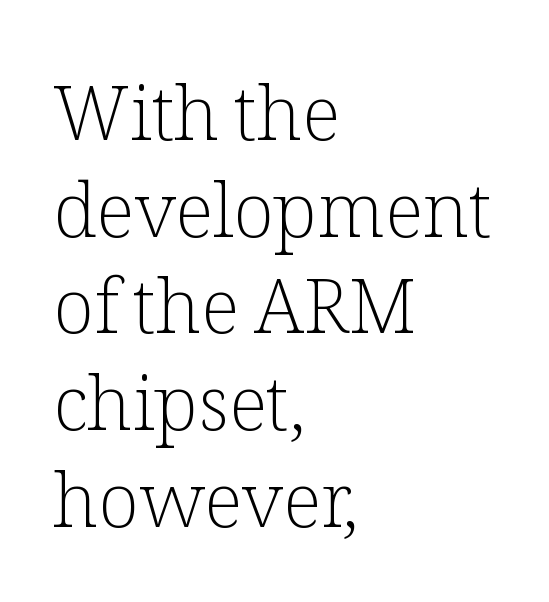
Underline: absent. The lines are quadded left. Proportional: the letters do not fall into vertical columns. Nothing heavy about these letters — not bold at all. Does the leading feel generous? No, just average. Letter spacing: default.
